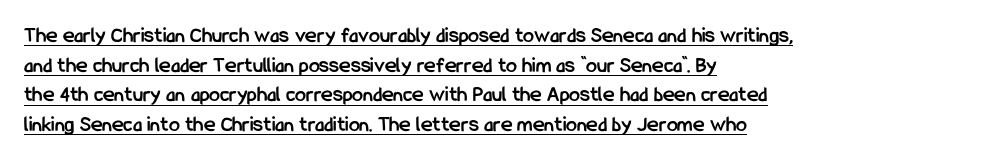
{"italic": "no", "bold": "yes", "underline": "yes", "align": "left", "line_spacing": "normal", "line_spacing_ratio": 1.35, "letter_spacing": "normal", "letter_spacing_em": 0.0, "glyph_px": 22}
